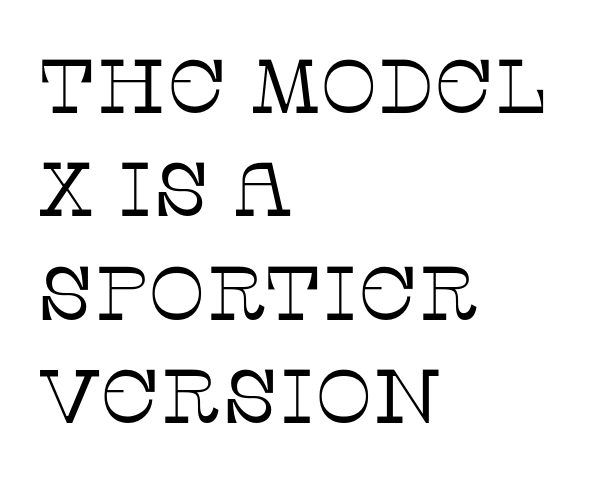
The typography opts for an upright posture over an oblique one. Has an underline been added? It has not. Each line starts at the same left margin while the right side varies. Compared with typical body copy, the letter spacing here is the same. The rendering uses natural spacing where letterforms have individual widths.
